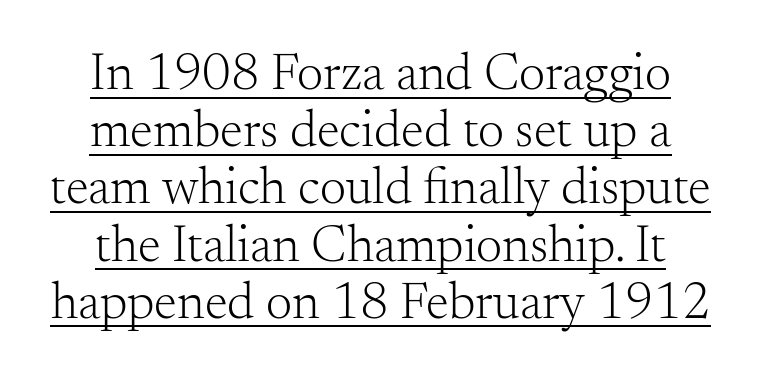
The typesetter has applied underlining to the passage shown. The strokes are not fattened; the text isn't bold. This rendering employs a face with finishing strokes, i.e., a serif. Is this a fixed-width face? No — the glyphs have proportional, varying widths. Tall strokes in this sample are plumb rather than angled. Letter spacing: default.
